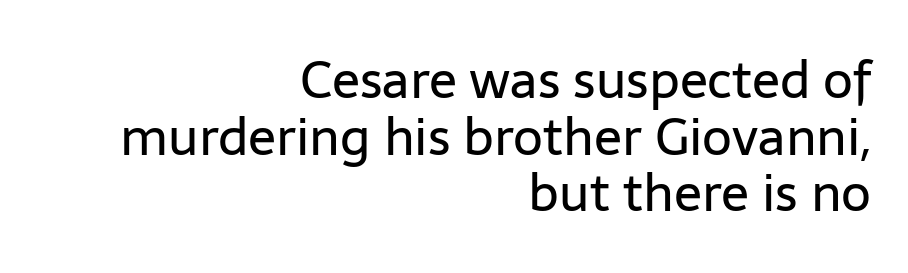
{"serif": "no", "italic": "no", "bold": "no", "weight": "regular", "width": "normal", "stroke_contrast": "low", "x_height": "medium", "monospaced": "no", "underline": "no", "align": "right", "line_spacing": "tight", "line_spacing_ratio": 1.09, "letter_spacing": "normal", "letter_spacing_em": 0.0, "glyph_px": 52}
